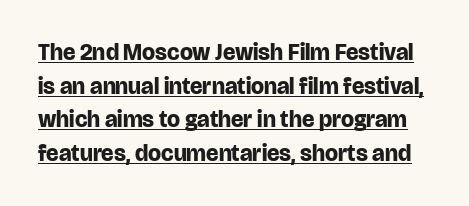
The image shows 23 px bold type, upright; set normal line spacing (1.46x), normal letter spacing, underlined.
